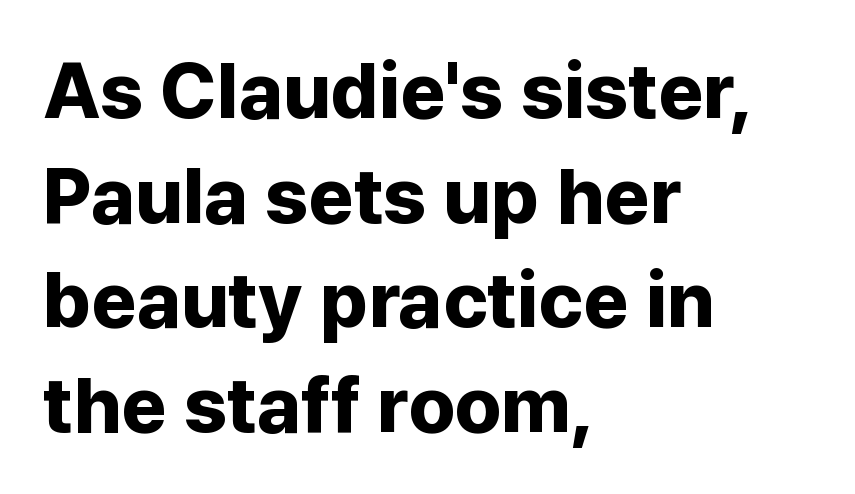
The space beneath each line is pristine and unruled. Compared with typical body copy, the letter spacing here is the same. The type sits square on the baseline with zero lean. The rendering uses natural spacing where letterforms have individual widths. The rag falls on the right side of this text block.
